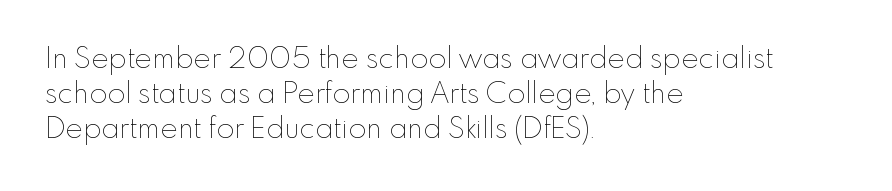
The image shows 29 px thin type, upright; set left-aligned, line spacing 1.21x, normal letter spacing, not underlined; low stroke contrast and a small x-height.
